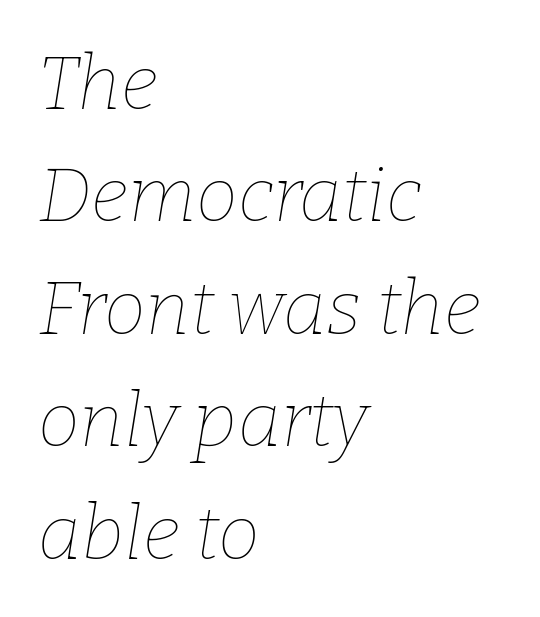
Q: Is the text bold? A: No.
Q: Is the text italic (slanted)? A: Yes, it leans right by about 9 degrees.
Q: Is the text underlined? A: No.
Q: How is the paragraph aligned? A: Left-aligned.
Q: Is the spacing between letters normal or unusually wide? A: Normal.
Q: Is the spacing between lines tight, normal or loose? A: Normal.
Q: Width (condensed, normal, or wide)? A: Normal.
Q: Stroke contrast? A: Low.
Q: x-height? A: Medium.
Q: Monospaced? A: No.
